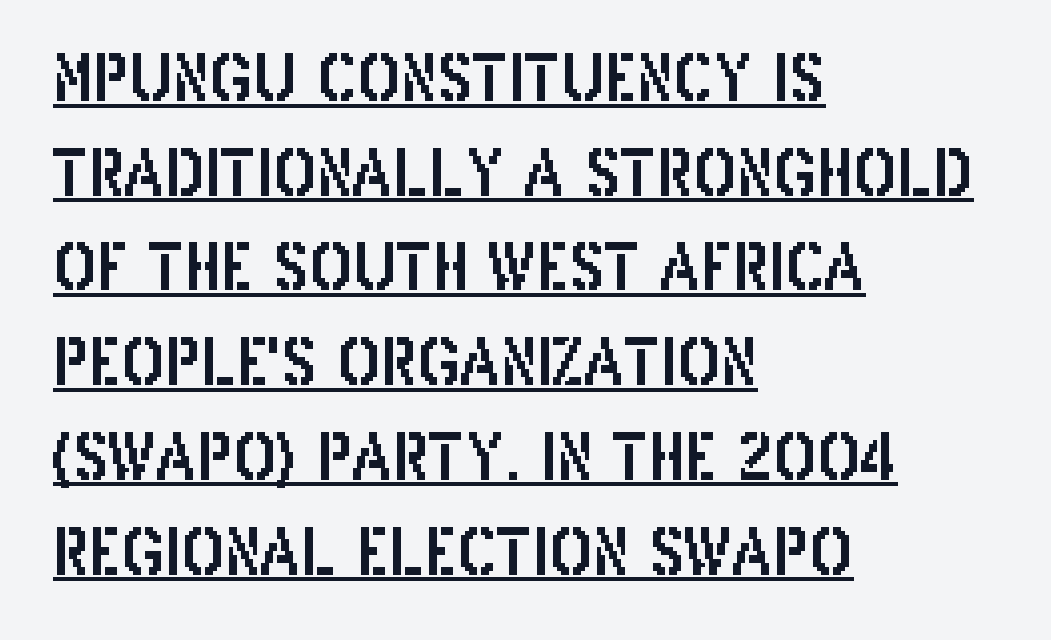
Q: Is the text italic (slanted)? A: No, it is upright.
Q: Is the typeface a serif or a sans-serif typeface? A: Sans-serif.
Q: Is the text underlined? A: Yes.
Q: How is the paragraph aligned? A: Left-aligned.
Q: Is the spacing between letters normal or unusually wide? A: Normal.
Q: Is the spacing between lines tight, normal or loose? A: Normal.
Q: Width (condensed, normal, or wide)? A: Condensed.
Q: Stroke contrast? A: Low.
Q: x-height? A: Large.
Q: Monospaced? A: No.
